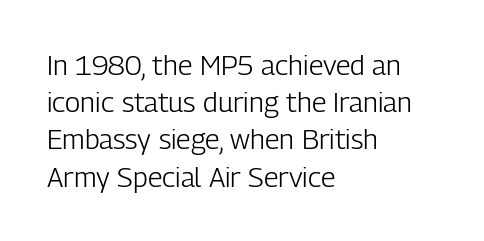
Q: Is the text bold? A: No.
Q: Is the text italic (slanted)? A: No, it is upright.
Q: Is the typeface a serif or a sans-serif typeface? A: Sans-serif.
Q: Is the text underlined? A: No.
Q: How is the paragraph aligned? A: Left-aligned.
Q: Is the spacing between letters normal or unusually wide? A: Normal.
Q: Is the spacing between lines tight, normal or loose? A: Normal.
Q: Width (condensed, normal, or wide)? A: Condensed.
Q: Stroke contrast? A: Low.
Q: x-height? A: Medium.
Q: Monospaced? A: No.
